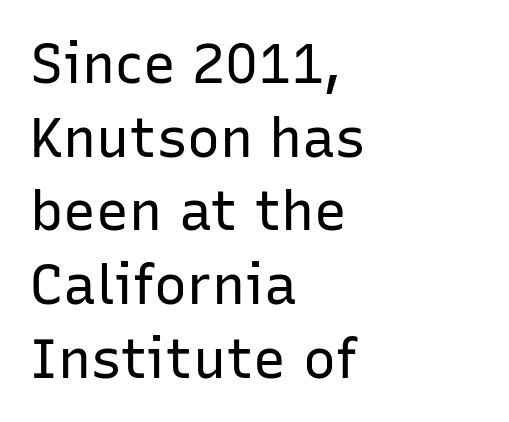
The image shows 55 px regular-weight sans-serif type, upright; set left-aligned, normal line spacing (1.34x), normal letter spacing, not underlined; low stroke contrast and a medium x-height.
